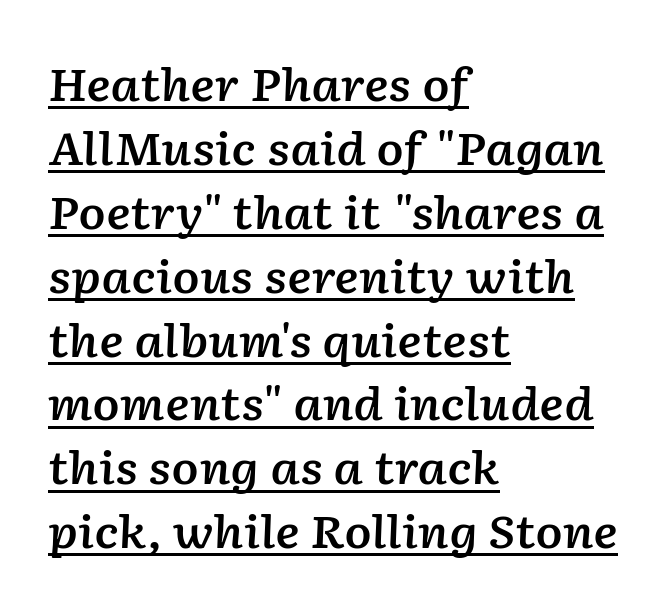
The image shows 45 px semibold type, italic (leaning right); set left-aligned, normal line spacing (1.42x), normal letter spacing, underlined; low stroke contrast and a medium x-height.
